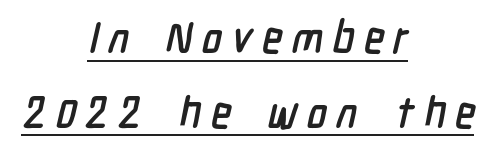
{"serif": "no", "width": "condensed", "stroke_contrast": "low", "x_height": "medium", "monospaced": "no", "underline": "yes", "align": "center", "line_spacing_ratio": 1.74, "letter_spacing": "wide", "letter_spacing_em": 0.21, "glyph_px": 43}
